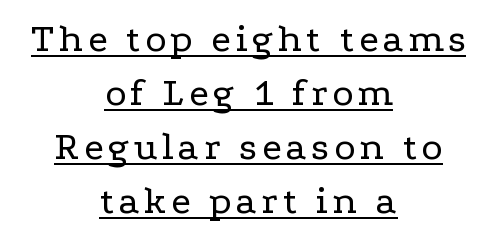
{"serif": "yes", "italic": "no", "bold": "no", "weight": "regular", "width": "wide", "stroke_contrast": "low", "x_height": "medium", "monospaced": "no", "underline": "yes", "align": "center", "line_spacing": "normal", "line_spacing_ratio": 1.35, "glyph_px": 40}
